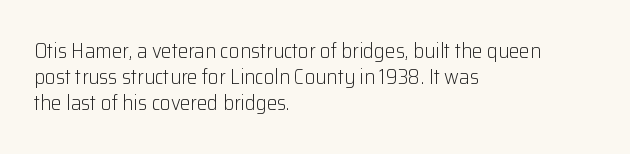
The image shows 21 px text type, upright; set left-aligned, line spacing 1.23x, normal letter spacing, not underlined.
